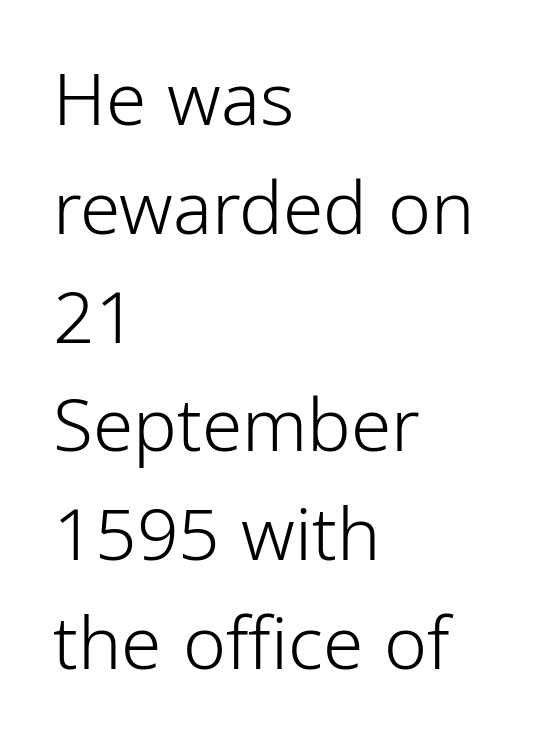
Descender tails drop into unmarked territory. The designer left line spacing at the default. Each letter keeps its own natural width here, so spacing adapts to shape. No extra ink here — the face is not bold. The tracking reads as untouched default to a designer's eye. This is roman type, the default non-slanted kind.
